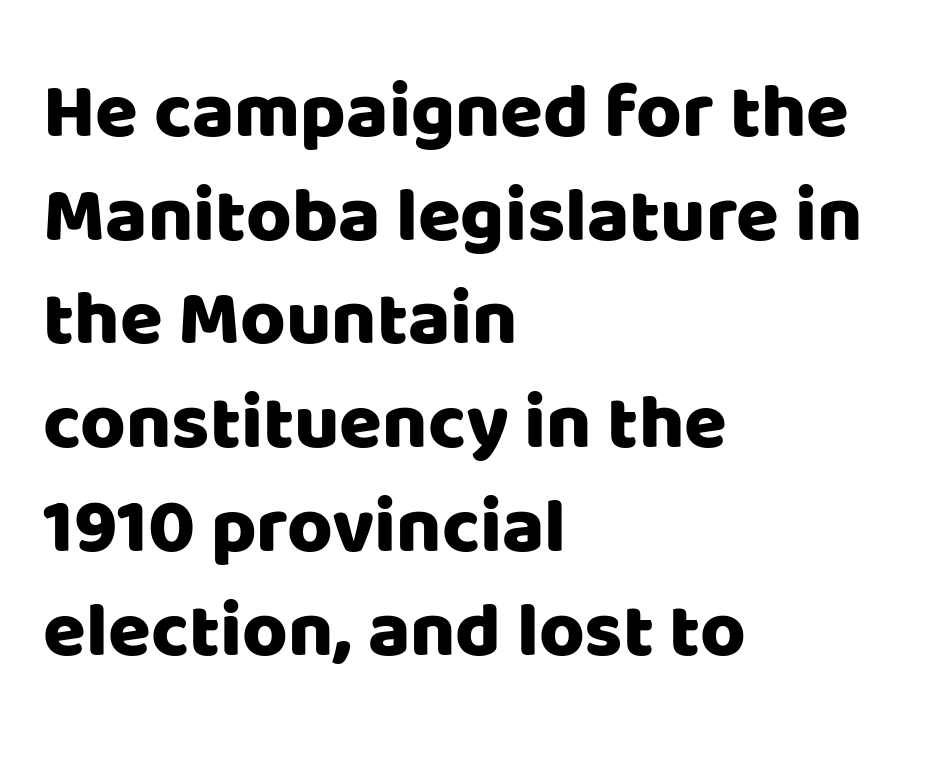
The image shows 78 px sans-serif type, upright; set left-aligned, normal line spacing (1.33x), normal letter spacing, not underlined; low stroke contrast and a large x-height.
